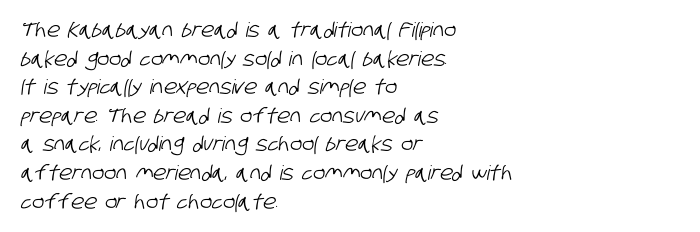
The image shows 20 px text type; set left-aligned, normal line spacing (1.43x), normal letter spacing, not underlined.
